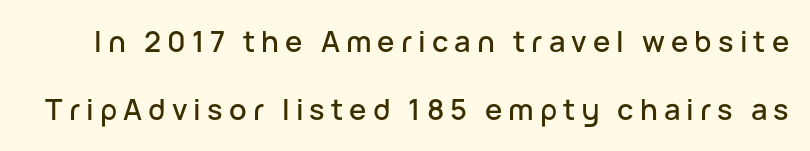
{"serif": "no", "italic": "no", "width": "normal", "stroke_contrast": "low", "x_height": "medium", "monospaced": "no", "underline": "no", "line_spacing": "loose", "line_spacing_ratio": 2.36, "letter_spacing": "wide", "letter_spacing_em": 0.21, "glyph_px": 29}
